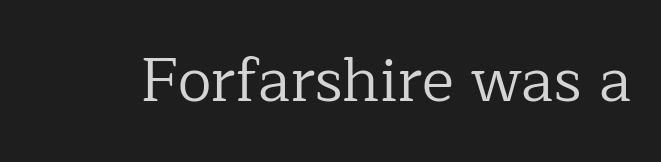
The image shows 61 px regular-weight serif type, upright; set normal letter spacing, not underlined; low stroke contrast and a medium x-height.
